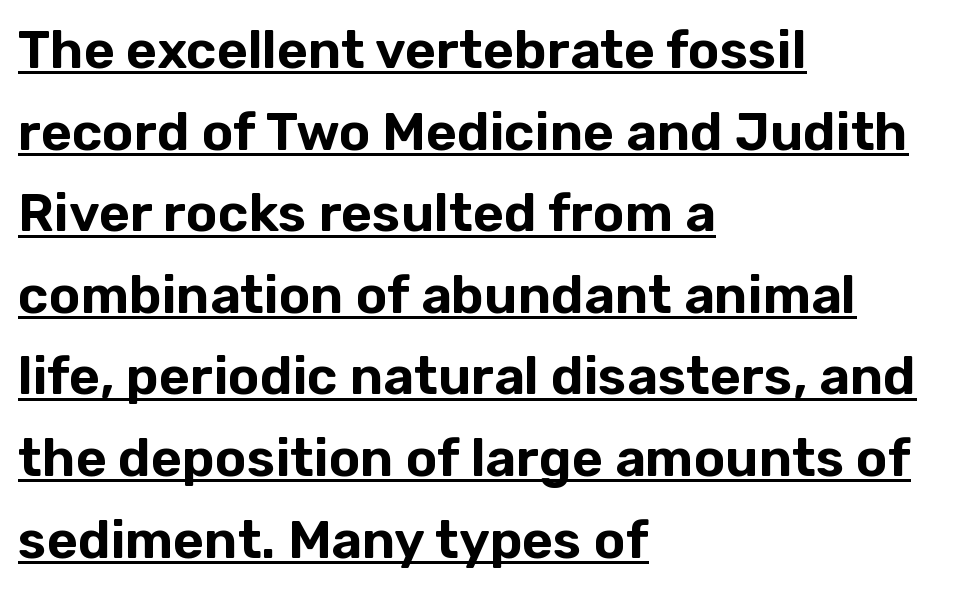
Q: Is the text italic (slanted)? A: No, it is upright.
Q: Is the typeface a serif or a sans-serif typeface? A: Sans-serif.
Q: Is the text underlined? A: Yes.
Q: How is the paragraph aligned? A: Left-aligned.
Q: Is the spacing between letters normal or unusually wide? A: Normal.
Q: Is the spacing between lines tight, normal or loose? A: Normal.
Q: Width (condensed, normal, or wide)? A: Normal.
Q: Stroke contrast? A: Low.
Q: x-height? A: Medium.
Q: Monospaced? A: No.
